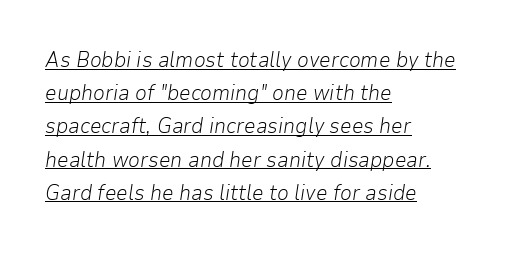
Q: Is the text bold? A: No.
Q: Is the text italic (slanted)? A: Yes, it leans right by about 9 degrees.
Q: Is the text underlined? A: Yes.
Q: How is the paragraph aligned? A: Left-aligned.
Q: Is the spacing between letters normal or unusually wide? A: Normal.
Q: Is the spacing between lines tight, normal or loose? A: Normal.
